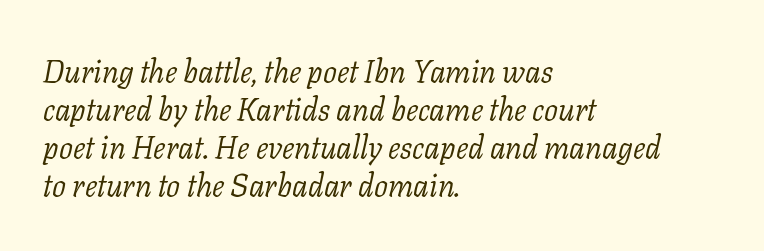
The image shows 31 px light serif type, italic (leaning right); set left-aligned, line spacing 1.23x, normal letter spacing, not underlined; low stroke contrast and a medium x-height.
